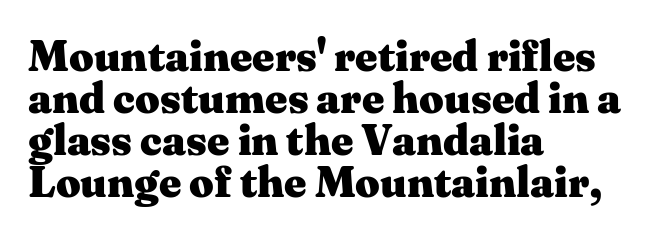
{"serif": "yes", "italic": "no", "bold": "yes", "weight": "heavy", "width": "wide", "stroke_contrast": "medium", "x_height": "medium", "monospaced": "no", "underline": "no", "align": "left", "line_spacing": "tight", "line_spacing_ratio": 0.98, "letter_spacing": "normal", "letter_spacing_em": 0.0, "glyph_px": 43}
